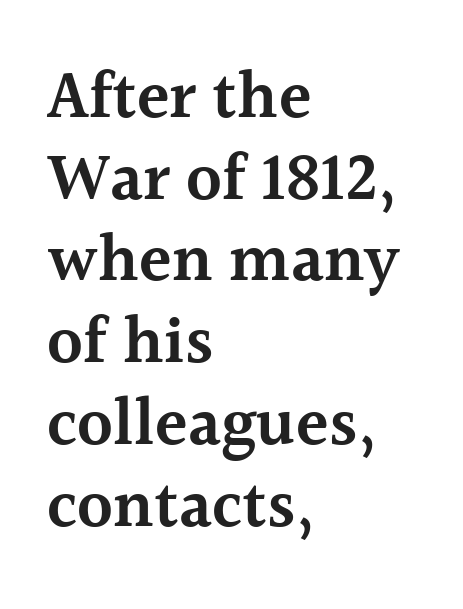
The image shows 67 px semibold serif type, upright; set left-aligned, line spacing 1.22x, normal letter spacing, not underlined; a medium x-height.
